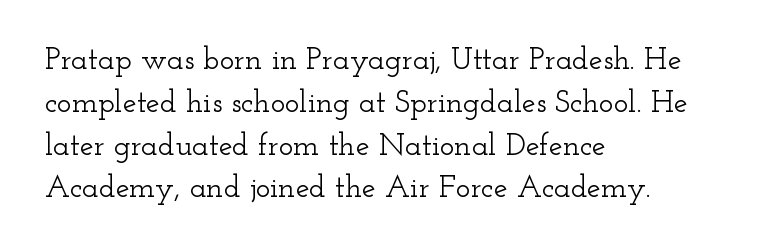
The image shows 31 px wide serif type, upright; set left-aligned, normal line spacing (1.38x), normal letter spacing, not underlined; low stroke contrast and a small x-height.
